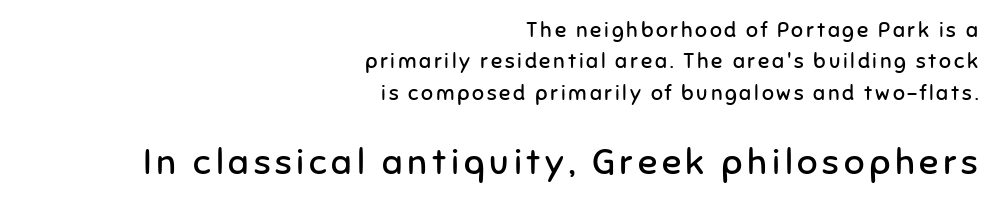
Each letter keeps its own natural width here, so spacing adapts to shape. The lower block of text is set noticeably larger than the block above it. This reads as an unemphasized weight, regular at the heaviest. The font's upright variant was chosen for this text.
